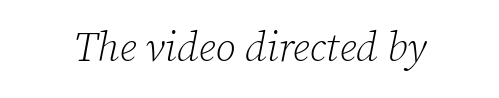
The image shows 41 px light serif type, italic (leaning right); set normal letter spacing, not underlined; low stroke contrast and a medium x-height.
